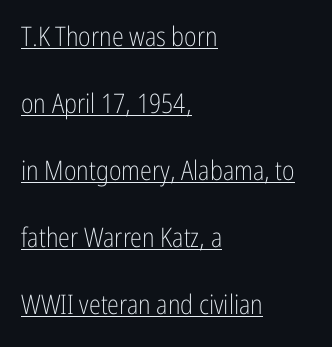
Does extra space separate the letters? No, they use regular spacing. The characters are drawn with everyday or finer stroke widths. You could fit nearly another row in the gap between these rows. What decoration does the sample have? An underline. Compared with a centered layout, this one pins lines to the left instead. No italicization has been applied; the sample stays upright.
